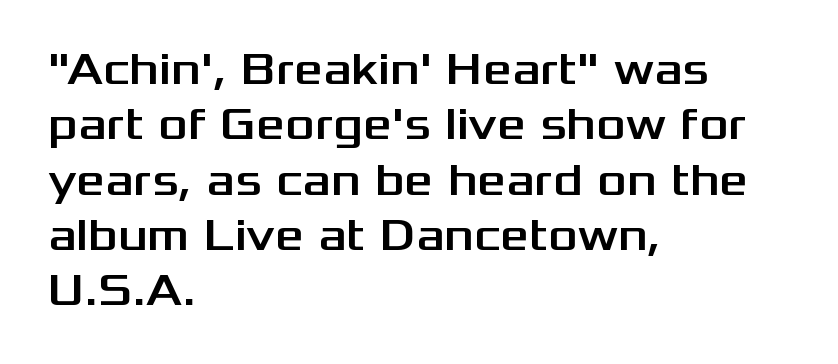
{"serif": "no", "italic": "no", "width": "wide", "stroke_contrast": "medium", "x_height": "medium", "monospaced": "no", "underline": "no", "align": "left", "line_spacing_ratio": 1.23, "letter_spacing": "normal", "letter_spacing_em": 0.0, "glyph_px": 45}
